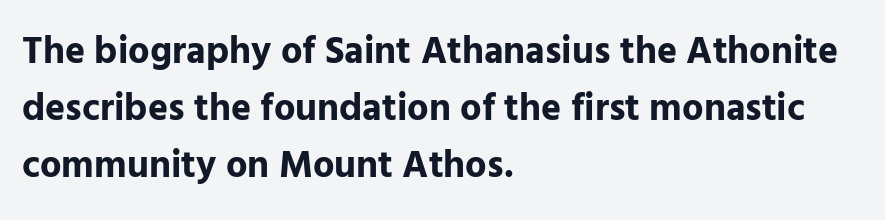
Q: Is the text bold? A: Yes.
Q: Is the text italic (slanted)? A: No, it is upright.
Q: Is the typeface a serif or a sans-serif typeface? A: Sans-serif.
Q: Is the text underlined? A: No.
Q: How is the paragraph aligned? A: Left-aligned.
Q: Is the spacing between letters normal or unusually wide? A: Normal.
Q: Is the spacing between lines tight, normal or loose? A: Normal.
Q: Width (condensed, normal, or wide)? A: Normal.
Q: Stroke contrast? A: Low.
Q: x-height? A: Medium.
Q: Monospaced? A: No.
